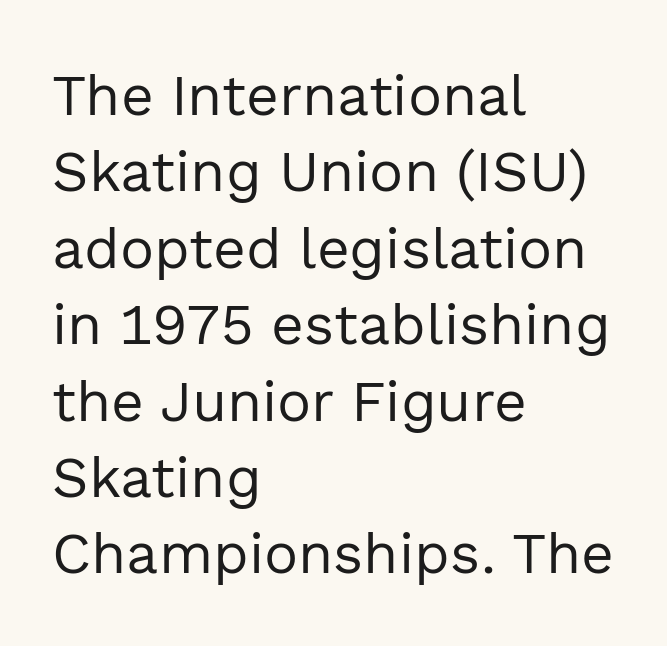
{"serif": "no", "italic": "no", "bold": "no", "weight": "regular", "width": "normal", "x_height": "medium", "monospaced": "no", "underline": "no", "align": "left", "line_spacing": "normal", "line_spacing_ratio": 1.34, "letter_spacing": "normal", "letter_spacing_em": 0.0, "glyph_px": 57}
